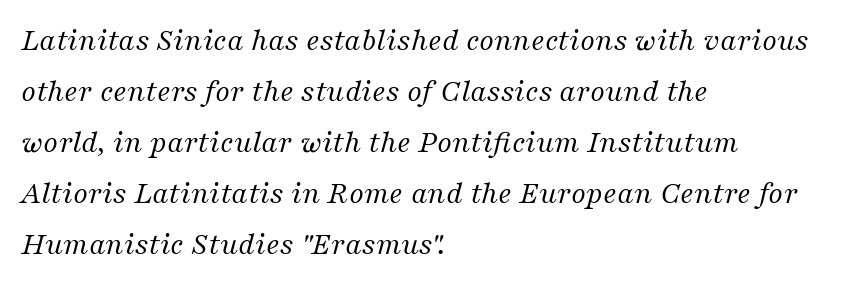
{"serif": "yes", "italic": "yes", "lean": "right", "slant_degrees": 16, "bold": "no", "weight": "regular", "width": "normal", "stroke_contrast": "medium", "x_height": "medium", "monospaced": "no", "underline": "no", "align": "left", "line_spacing": "normal", "line_spacing_ratio": 1.59, "letter_spacing": "normal", "letter_spacing_em": 0.0, "glyph_px": 32}
